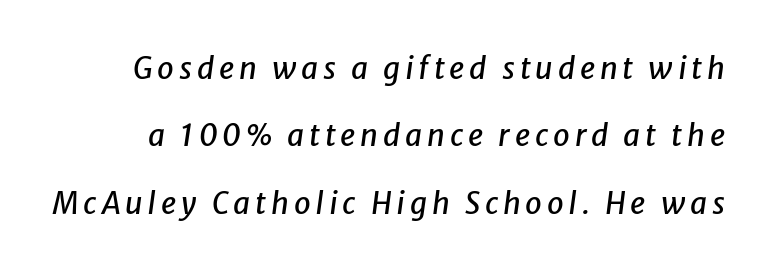
The line-height multiplier appears high, well above default. Varying glyph widths throughout — classic text-font behaviour. Any mark beneath the type? The region is blank. The letters are slanted; this is an italic face.
